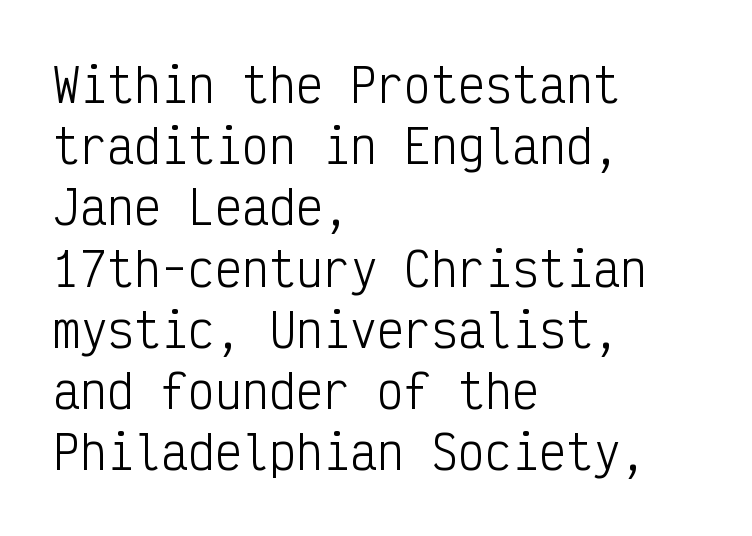
{"serif": "no", "italic": "no", "bold": "no", "weight": "light", "width": "condensed", "stroke_contrast": "low", "x_height": "medium", "monospaced": "yes", "underline": "no", "align": "left", "line_spacing": "normal", "line_spacing_ratio": 1.36, "letter_spacing": "normal", "letter_spacing_em": 0.0, "glyph_px": 45}
